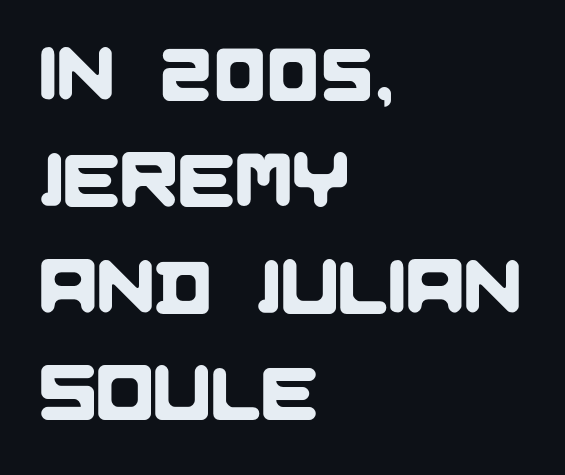
{"serif": "no", "width": "normal", "stroke_contrast": "low", "x_height": "large", "monospaced": "no", "underline": "no", "align": "left", "line_spacing": "normal", "line_spacing_ratio": 1.4, "letter_spacing": "normal", "letter_spacing_em": 0.0, "glyph_px": 76}
